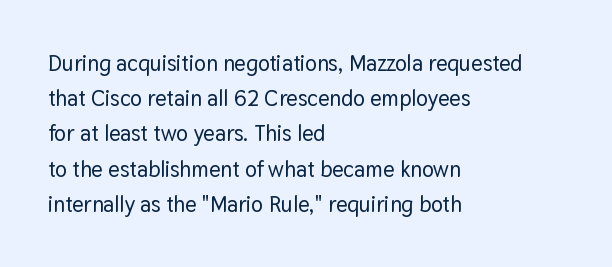
The face used here is rendered with its standard letterfit. A bare baseline throughout the passage. The compositor pushed each line to the left boundary. Regarding leading, the lines here are spaced in the standard way.
